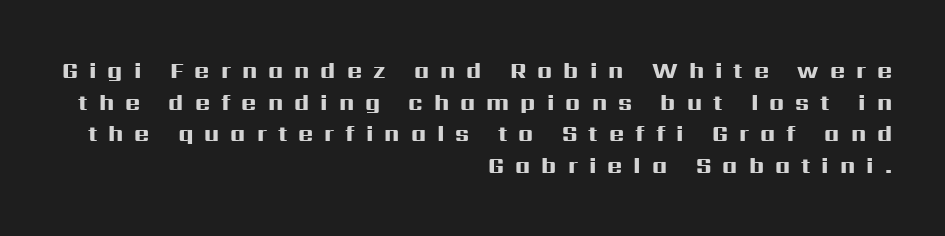
These words are printed bold, with thick strokes throughout. Do the letters lean? They stand straight. Descender tails drop into unmarked territory. In CSS terms this would be text-align: right. These lines have a slow, spaced-out rhythm from letter to letter.
